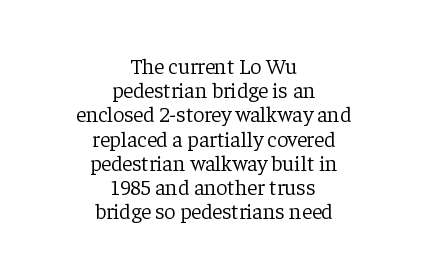
Short and long lines alike share a common midpoint. A typesetter would call this leading minimal, almost set solid. Stroke mass is kept to a normal reading level or below. Posture: upright roman.
